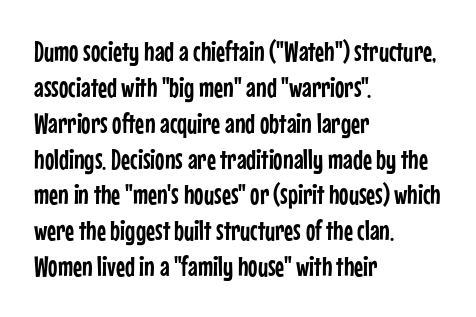
Compared with typical paragraphs, the rows here are spaced about the same. Regarding serifs, this sample does without them. This is roman type, the default non-slanted kind. Standard letterfit; no display-style spreading of the glyphs. A student would call this left alignment; a typographer would say flush left, rag right. A typesetter would call this proportional, since set widths differ per character.
